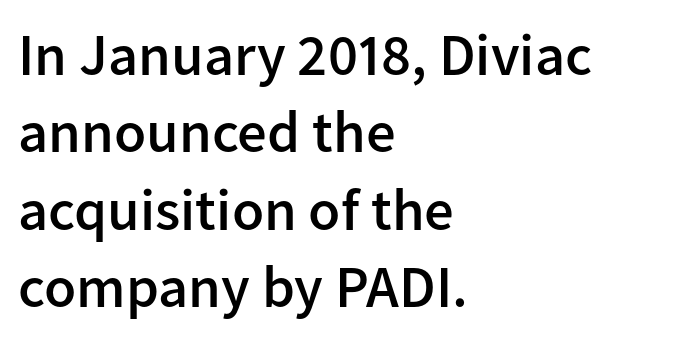
Do the characters align in a grid? No, the font is proportional. Is there much room between lines? A standard amount, neither cramped nor airy. There is no visible air inserted between adjacent glyphs. Firm but not heavy-handed strokes: this text is semibold.
